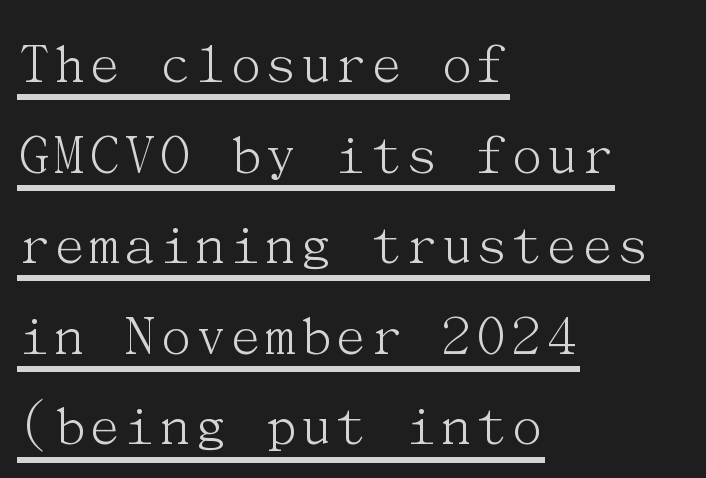
Q: Is the text bold? A: No.
Q: Is the text italic (slanted)? A: No, it is upright.
Q: Is the typeface a serif or a sans-serif typeface? A: Serif.
Q: Is the text underlined? A: Yes.
Q: How is the paragraph aligned? A: Left-aligned.
Q: Is the spacing between letters normal or unusually wide? A: Normal.
Q: Is the spacing between lines tight, normal or loose? A: Normal.
Q: Width (condensed, normal, or wide)? A: Normal.
Q: Stroke contrast? A: Medium.
Q: x-height? A: Medium.
